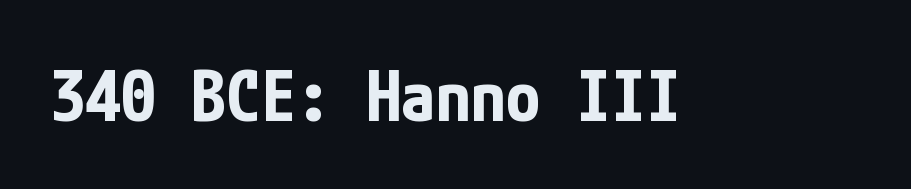
Q: Is the text bold? A: Yes.
Q: Is the text italic (slanted)? A: No, it is upright.
Q: Is the typeface a serif or a sans-serif typeface? A: Sans-serif.
Q: Is the text underlined? A: No.
Q: Is the spacing between letters normal or unusually wide? A: Normal.
Q: Width (condensed, normal, or wide)? A: Condensed.
Q: Stroke contrast? A: Low.
Q: x-height? A: Medium.
